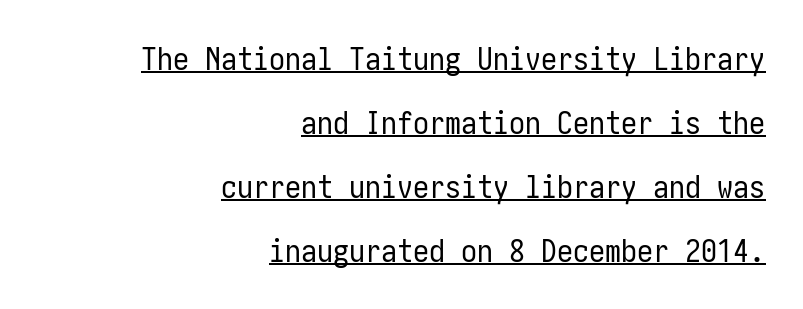
The image shows 32 px regular-weight, condensed sans-serif type, upright; set right-aligned, loose line spacing (2.0x), normal letter spacing, underlined; low stroke contrast and a medium x-height.
